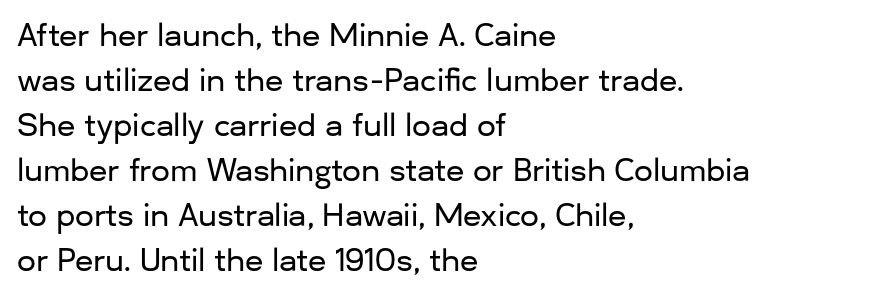
The image shows 30 px sans-serif type, upright; set left-aligned, normal line spacing (1.5x), normal letter spacing, not underlined; low stroke contrast and a medium x-height.
